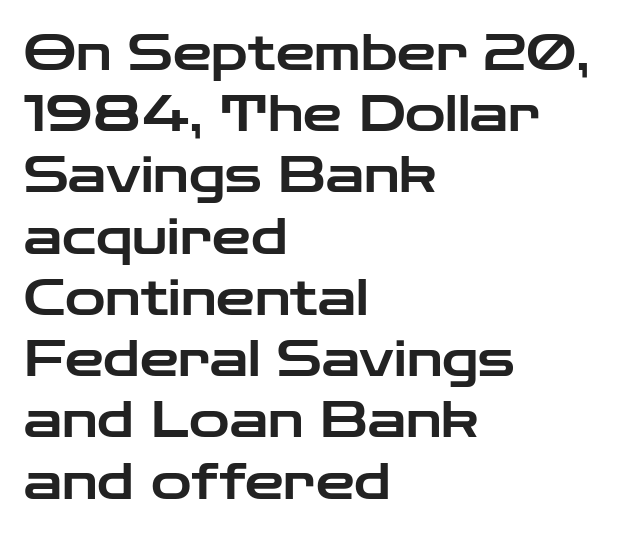
Q: Is the text italic (slanted)? A: No, it is upright.
Q: Is the typeface a serif or a sans-serif typeface? A: Sans-serif.
Q: Is the text underlined? A: No.
Q: How is the paragraph aligned? A: Left-aligned.
Q: Is the spacing between letters normal or unusually wide? A: Normal.
Q: Is the spacing between lines tight, normal or loose? A: Normal.
Q: Width (condensed, normal, or wide)? A: Wide.
Q: Stroke contrast? A: Low.
Q: x-height? A: Medium.
Q: Monospaced? A: No.
